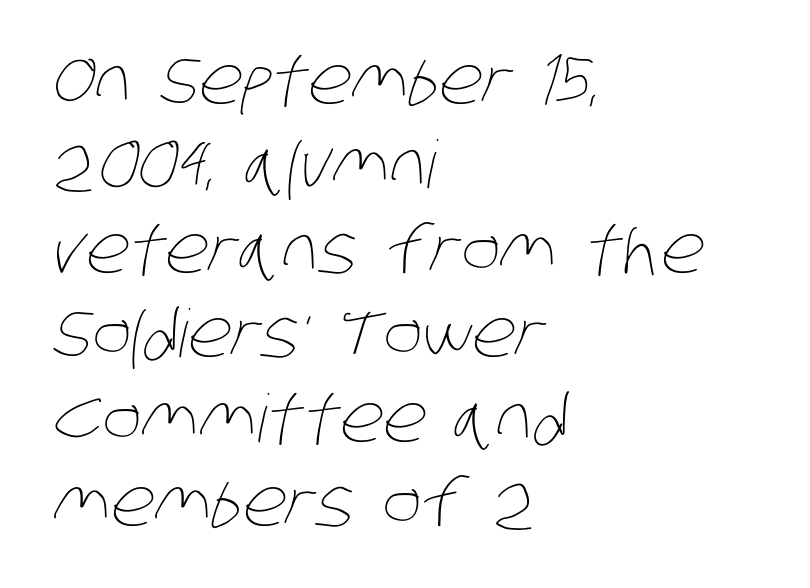
{"bold": "no", "weight": "thin", "width": "condensed", "stroke_contrast": "low", "x_height": "large", "monospaced": "no", "underline": "no", "align": "left", "line_spacing": "normal", "line_spacing_ratio": 1.28, "letter_spacing": "normal", "letter_spacing_em": 0.0, "glyph_px": 66}
